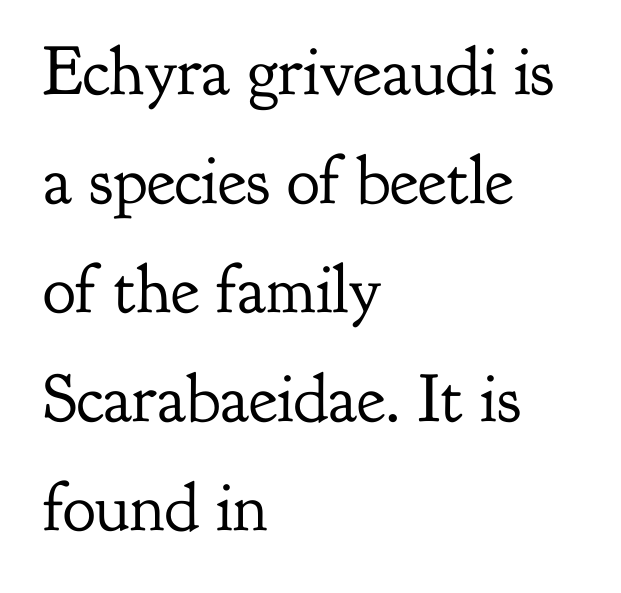
The image shows 69 px regular-weight serif type, upright; set left-aligned, normal line spacing (1.58x), normal letter spacing, not underlined; low stroke contrast and a small x-height.
